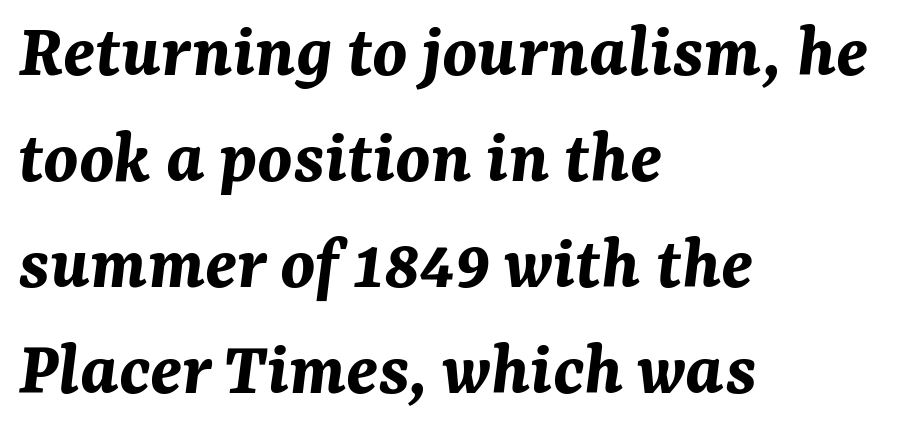
Q: Is the text bold? A: Yes.
Q: Is the text italic (slanted)? A: Yes, it leans right by about 7 degrees.
Q: Is the text underlined? A: No.
Q: How is the paragraph aligned? A: Left-aligned.
Q: Is the spacing between letters normal or unusually wide? A: Normal.
Q: Is the spacing between lines tight, normal or loose? A: Normal.
Q: Width (condensed, normal, or wide)? A: Normal.
Q: Stroke contrast? A: Medium.
Q: x-height? A: Medium.
Q: Monospaced? A: No.
